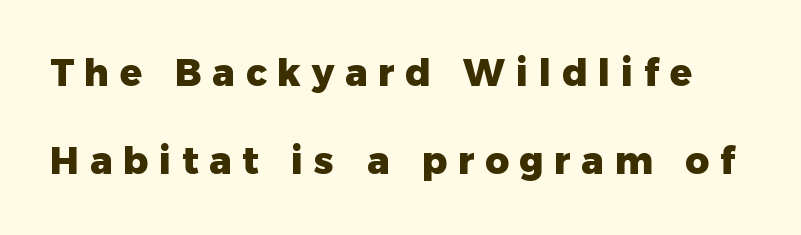
The image shows 37 px heavy sans-serif type, upright; set loose line spacing (2.39x), unusually wide letter spacing (+0.29 em), not underlined; low stroke contrast and a medium x-height.
